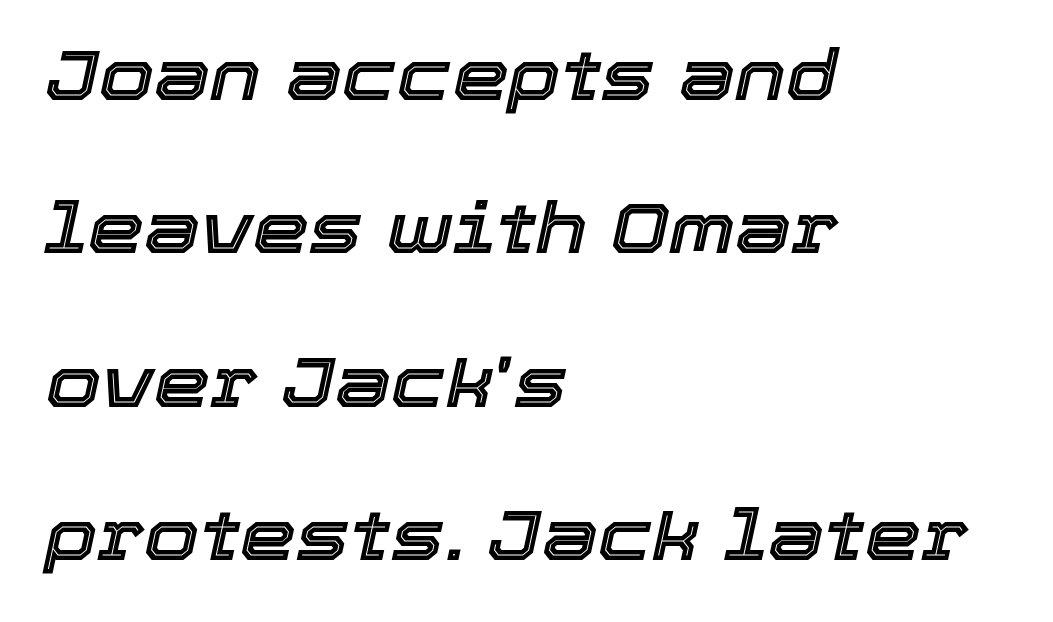
{"italic": "yes", "lean": "right", "slant_degrees": 12, "width": "normal", "x_height": "medium", "monospaced": "no", "underline": "no", "align": "left", "line_spacing": "loose", "line_spacing_ratio": 2.16, "letter_spacing": "normal", "letter_spacing_em": 0.0, "glyph_px": 71}
